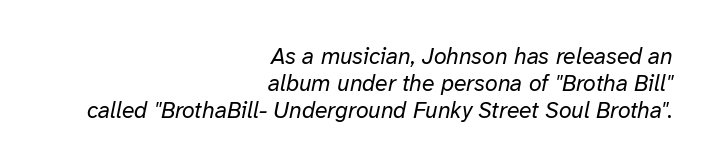
The image shows 23 px text type, italic (leaning right); set right-aligned, line spacing 1.18x, normal letter spacing, not underlined.
